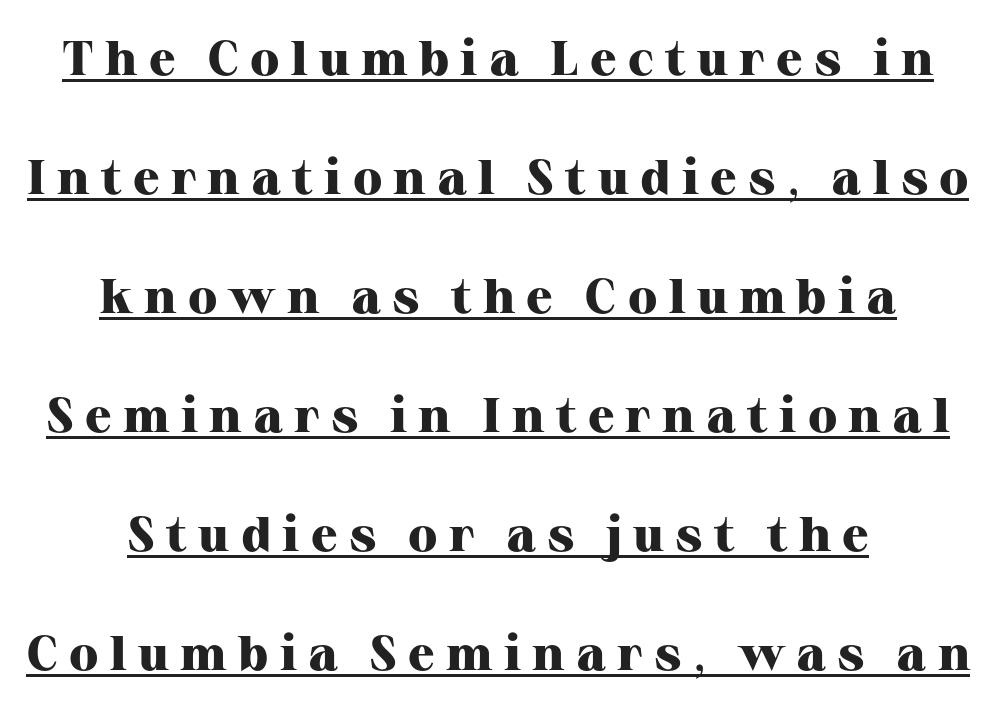
{"serif": "yes", "italic": "no", "bold": "yes", "weight": "heavy", "width": "normal", "stroke_contrast": "high", "x_height": "medium", "monospaced": "no", "underline": "yes", "align": "center", "line_spacing": "loose", "line_spacing_ratio": 2.43, "letter_spacing": "wide", "letter_spacing_em": 0.23, "glyph_px": 49}
